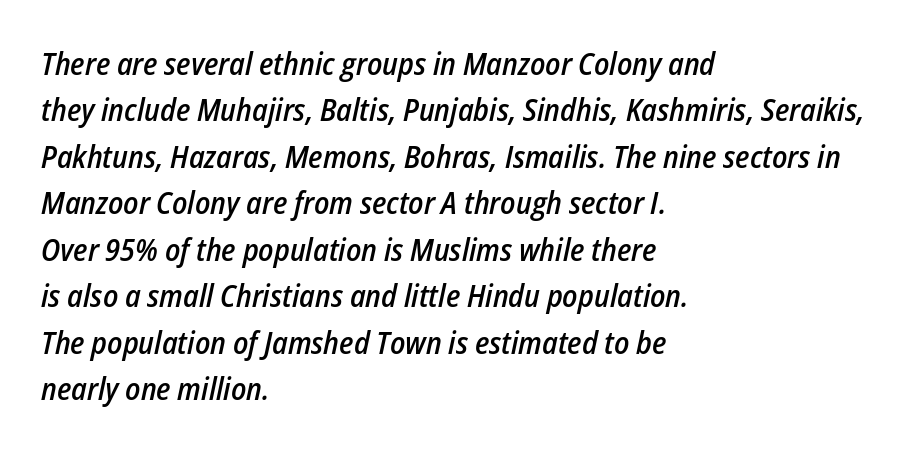
The image shows 31 px semibold, condensed type, italic (leaning right); set left-aligned, normal line spacing (1.5x), normal letter spacing, not underlined; low stroke contrast and a medium x-height.
